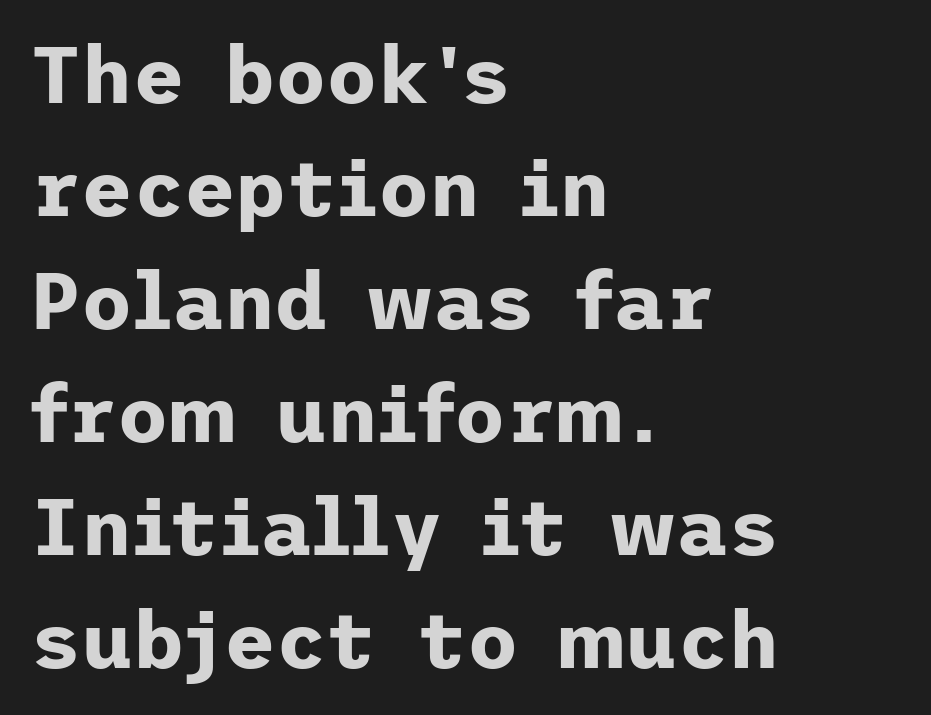
{"serif": "no", "italic": "no", "bold": "yes", "weight": "bold", "width": "normal", "stroke_contrast": "low", "x_height": "medium", "underline": "no", "align": "left", "line_spacing": "normal", "line_spacing_ratio": 1.43, "letter_spacing": "normal", "letter_spacing_em": 0.0, "glyph_px": 79}
